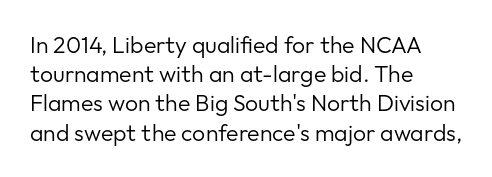
Q: Is the text bold? A: No.
Q: Is the text italic (slanted)? A: No, it is upright.
Q: Is the text underlined? A: No.
Q: How is the paragraph aligned? A: Left-aligned.
Q: Is the spacing between letters normal or unusually wide? A: Normal.
Q: Is the spacing between lines tight, normal or loose? A: Normal.
